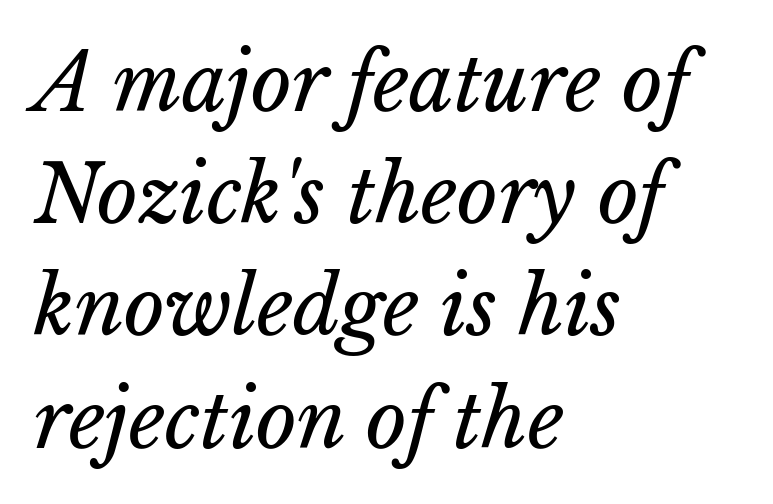
All the whitespace from short lines collects on the right. Plain, unruled lines of type. Do the characters align in a grid? No, the font is proportional. Is the letter spacing exaggerated? No — it looks like the ordinary default. Stems here are at most as thick as an everyday book face. These lines sit exactly where default settings would place them.
